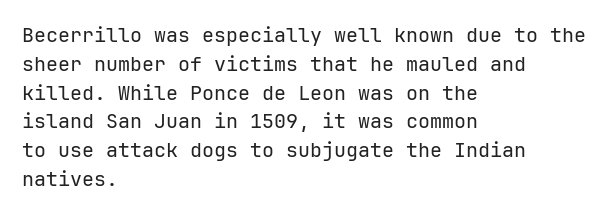
Vertical strokes here are truly vertical. The typesetting does not lean heavy: it is not bold. These lines keep a tight, regular rhythm from letter to letter. Anything drawn beneath the words? Only blank space. The designer left line spacing at the default. Caption: multi-line text, flush left, ragged right.
